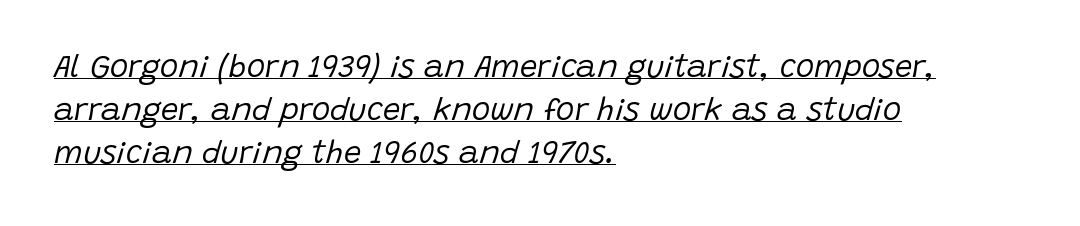
{"italic": "yes", "lean": "right", "slant_degrees": 15, "bold": "no", "weight": "regular", "width": "normal", "stroke_contrast": "low", "x_height": "large", "monospaced": "no", "underline": "yes", "align": "left", "line_spacing": "normal", "line_spacing_ratio": 1.38, "letter_spacing": "normal", "letter_spacing_em": 0.0, "glyph_px": 31}
